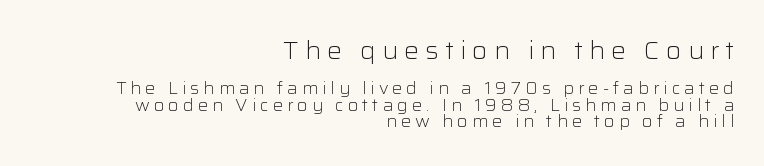
Decoration check: the copy has no underline. How are the letters spaced? Widely, with obvious added tracking. When letters stand straight like this, we call the style roman or upright. The face used here appears at its bigger size in the upper chunk.
